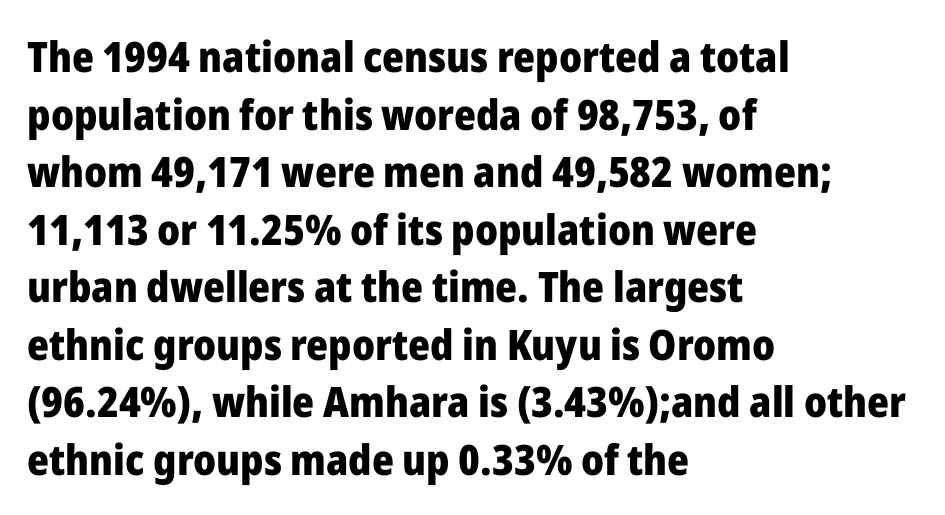
{"serif": "no", "italic": "no", "bold": "yes", "weight": "heavy", "width": "normal", "stroke_contrast": "low", "x_height": "medium", "monospaced": "no", "underline": "no", "align": "left", "line_spacing": "normal", "line_spacing_ratio": 1.37, "letter_spacing": "normal", "letter_spacing_em": 0.0, "glyph_px": 42}
